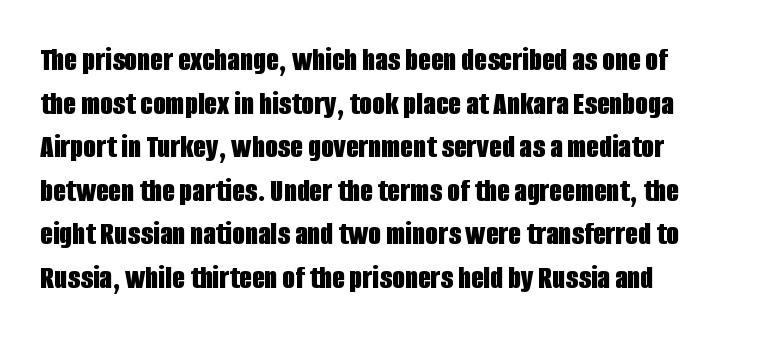
The image shows 33 px bold, condensed sans-serif type, upright; set left-aligned, normal line spacing (1.32x), normal letter spacing, not underlined; low stroke contrast and a large x-height.
